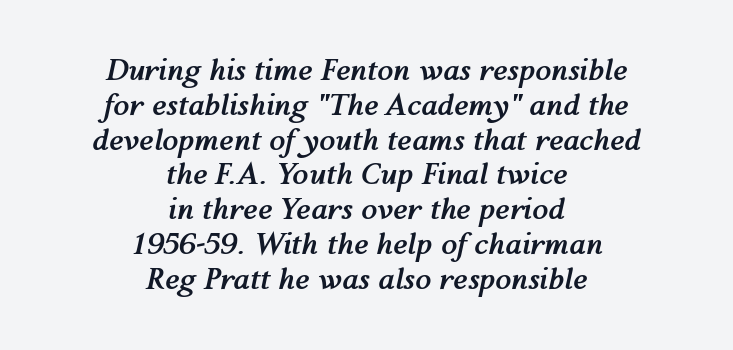
{"italic": "yes", "lean": "right", "slant_degrees": 12, "bold": "yes", "weight": "semibold", "width": "normal", "stroke_contrast": "medium", "x_height": "medium", "monospaced": "no", "underline": "no", "align": "center", "line_spacing_ratio": 1.2, "letter_spacing": "normal", "letter_spacing_em": 0.0, "glyph_px": 29}
